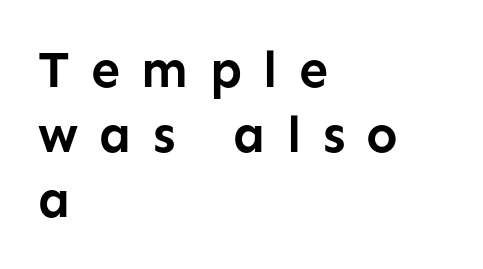
Q: Is the text bold? A: Yes.
Q: Is the text italic (slanted)? A: No, it is upright.
Q: Is the typeface a serif or a sans-serif typeface? A: Sans-serif.
Q: Is the text underlined? A: No.
Q: How is the paragraph aligned? A: Left-aligned.
Q: Is the spacing between letters normal or unusually wide? A: Unusually wide.
Q: Is the spacing between lines tight, normal or loose? A: Normal.
Q: Width (condensed, normal, or wide)? A: Normal.
Q: Stroke contrast? A: Low.
Q: x-height? A: Medium.
Q: Monospaced? A: No.
